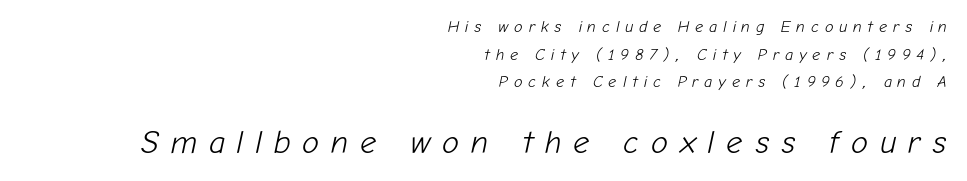
{"italic": "yes", "lean": "right", "slant_degrees": 12, "bold": "no", "weight": "light", "width": "normal", "stroke_contrast": "low", "x_height": "medium", "monospaced": "no", "underline": "no", "align": "right", "line_spacing_ratio": 1.73, "letter_spacing": "wide", "letter_spacing_em": 0.36, "larger_block": "second", "size_ratio": 2.0, "glyph_px": 32}
